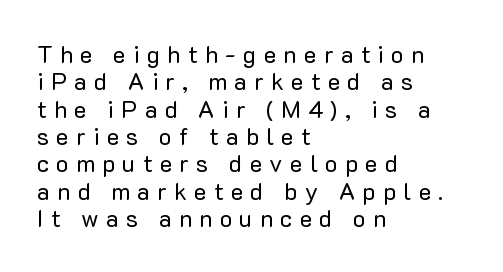
Stroke mass is kept to a normal reading level or below. Tightly led — the rows are bunched. Look at the tracking — it's clearly loosened, letters drifting apart. Where is the straight margin? On the left.
